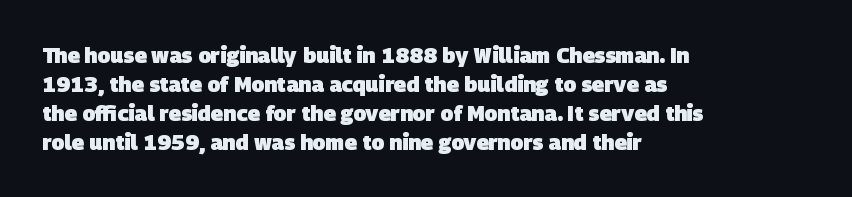
{"bold": "yes", "underline": "no", "align": "left", "line_spacing": "normal", "line_spacing_ratio": 1.38, "letter_spacing": "normal", "letter_spacing_em": 0.0, "glyph_px": 21}
